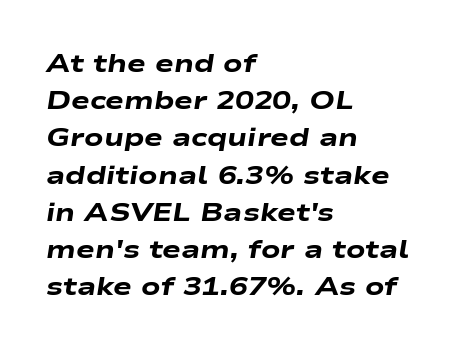
{"italic": "yes", "lean": "right", "slant_degrees": 9, "bold": "yes", "underline": "no", "align": "left", "line_spacing": "normal", "line_spacing_ratio": 1.49, "letter_spacing": "normal", "letter_spacing_em": 0.0, "glyph_px": 25}
